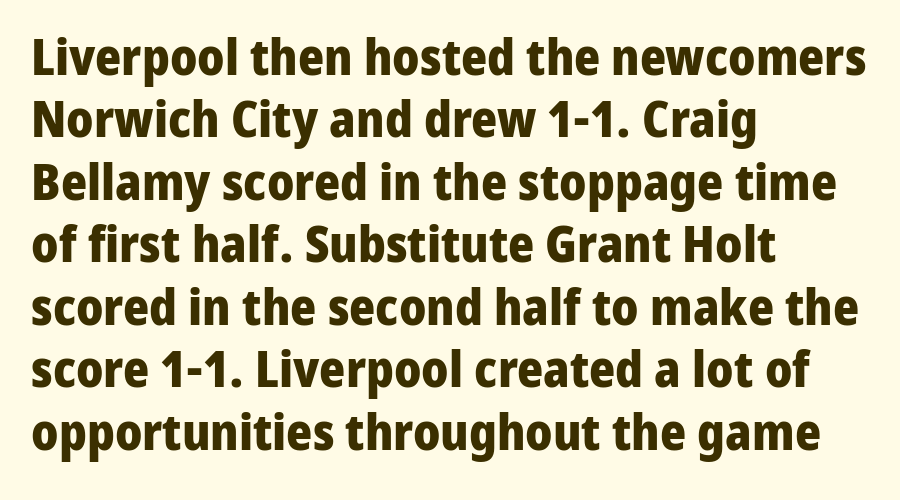
Q: Is the text bold? A: Yes.
Q: Is the text italic (slanted)? A: No, it is upright.
Q: Is the typeface a serif or a sans-serif typeface? A: Sans-serif.
Q: Is the text underlined? A: No.
Q: How is the paragraph aligned? A: Left-aligned.
Q: Is the spacing between letters normal or unusually wide? A: Normal.
Q: Is the spacing between lines tight, normal or loose? A: Normal.
Q: Width (condensed, normal, or wide)? A: Normal.
Q: Stroke contrast? A: Low.
Q: x-height? A: Medium.
Q: Monospaced? A: No.
